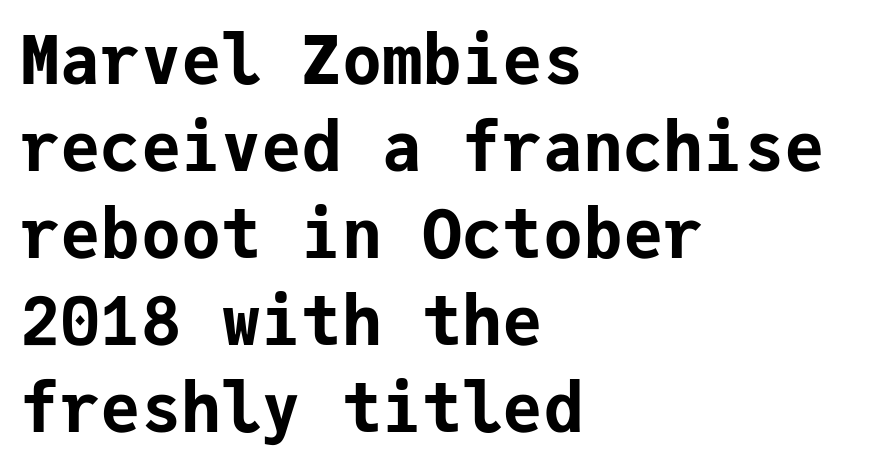
{"serif": "no", "italic": "no", "bold": "yes", "weight": "bold", "width": "normal", "stroke_contrast": "low", "x_height": "medium", "monospaced": "yes", "underline": "no", "align": "left", "line_spacing": "normal", "line_spacing_ratio": 1.3, "letter_spacing": "normal", "letter_spacing_em": 0.0, "glyph_px": 67}
